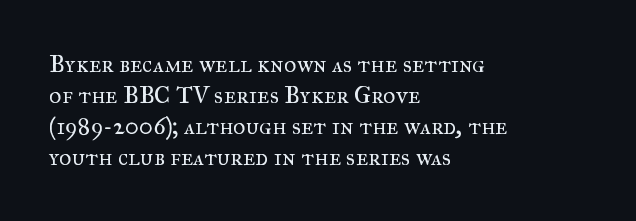
These lines keep a tight, regular rhythm from letter to letter. Notice how descenders clear the ascenders below comfortably — that's standard leading. These lines were composed using upright roman letters. One-word summary of the alignment: left. Nobody drew a line under any word here. The typesetting does not lean heavy: it is not bold.
